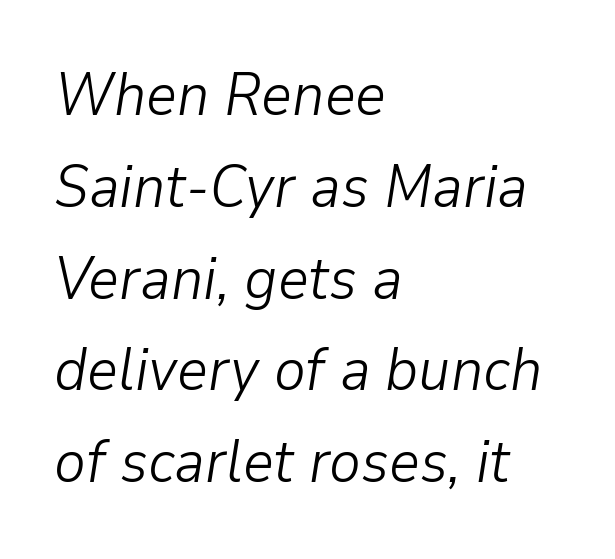
{"italic": "yes", "lean": "right", "slant_degrees": 9, "bold": "no", "weight": "light", "width": "normal", "stroke_contrast": "low", "x_height": "medium", "monospaced": "no", "underline": "no", "align": "left", "line_spacing": "normal", "line_spacing_ratio": 1.53, "letter_spacing": "normal", "letter_spacing_em": 0.0, "glyph_px": 60}
